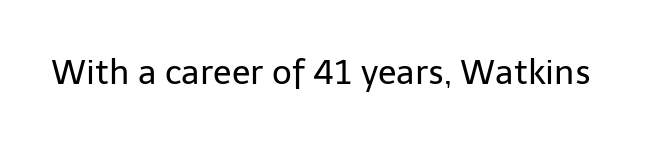
Q: Is the text bold? A: No.
Q: Is the text italic (slanted)? A: No, it is upright.
Q: Is the typeface a serif or a sans-serif typeface? A: Sans-serif.
Q: Is the text underlined? A: No.
Q: Is the spacing between letters normal or unusually wide? A: Normal.
Q: Width (condensed, normal, or wide)? A: Normal.
Q: Stroke contrast? A: Low.
Q: x-height? A: Medium.
Q: Monospaced? A: No.
